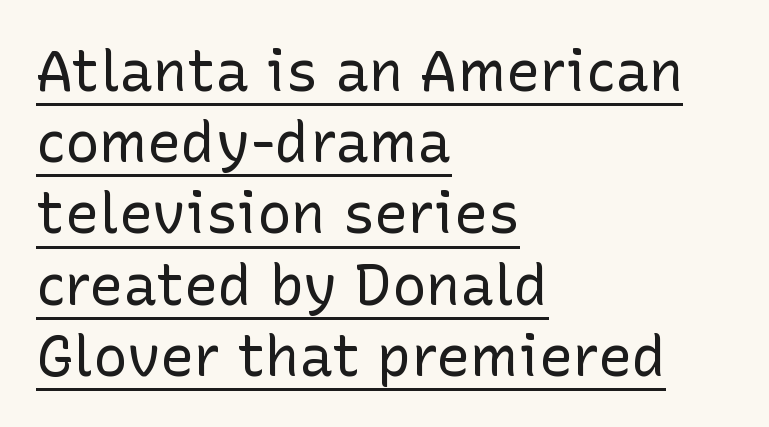
Looks like someone drew a line under every word here. The typeface has the unassuming heft of standard copy or less. Character widths vary here, with narrow letters taking less room than wide ones. Baseline-to-baseline distance is the conventional proportion of letter height.
